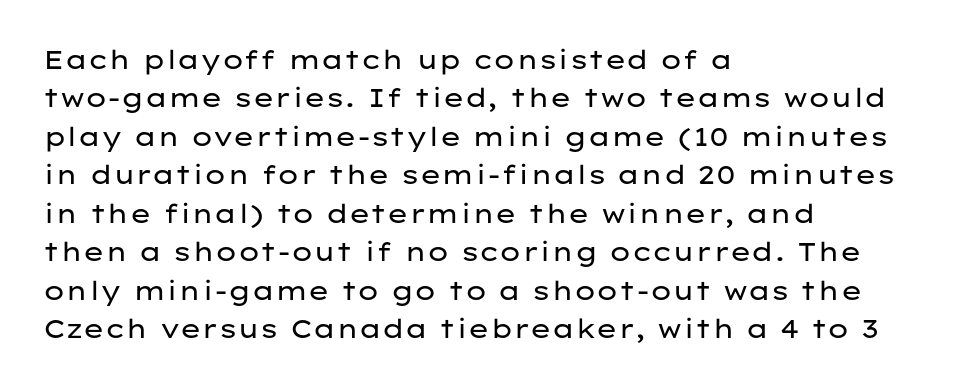
{"italic": "no", "bold": "no", "underline": "no", "align": "left", "line_spacing": "normal", "line_spacing_ratio": 1.48, "letter_spacing": "normal", "letter_spacing_em": 0.0, "glyph_px": 26}
